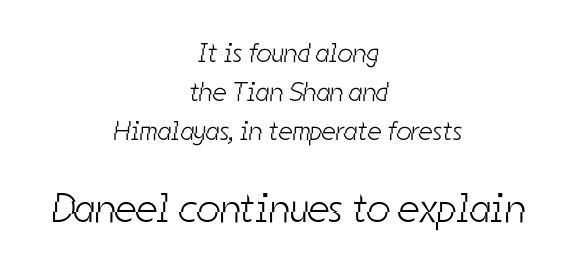
Q: Is the text bold? A: No.
Q: Is the typeface a serif or a sans-serif typeface? A: Sans-serif.
Q: Is the text underlined? A: No.
Q: How is the paragraph aligned? A: Centered.
Q: Is the spacing between letters normal or unusually wide? A: Normal.
Q: Is the spacing between lines tight, normal or loose? A: Normal.
Q: Which block of text is set in a larger size, the first (top) or the second (bottom)? A: The second (bottom) one.
Q: Width (condensed, normal, or wide)? A: Condensed.
Q: Stroke contrast? A: Low.
Q: x-height? A: Medium.
Q: Monospaced? A: No.
